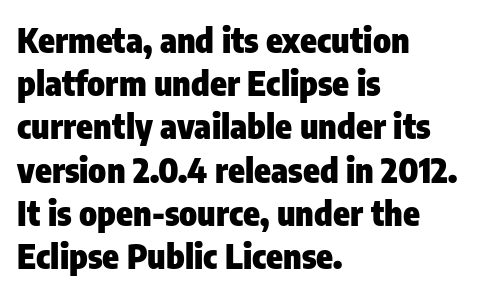
The letters stand upright; this is a roman face. Each letter's strokes conclude bluntly, with no projecting serifs. Do the characters align in a grid? No, the font is proportional. The designer left line spacing at the default. Each row of text sits above clean, open space.
